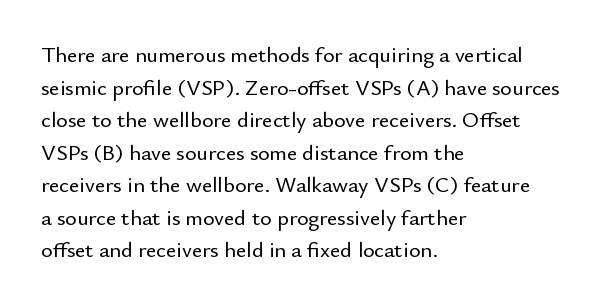
The image shows 22 px text type, upright; set left-aligned, normal line spacing (1.48x), normal letter spacing, not underlined.
